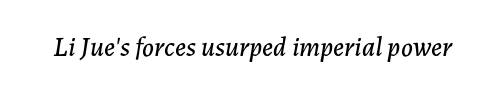
The passage shown leans; its letterforms are oblique. Anything drawn beneath the words? Only blank space. The gaps between neighbouring characters are ordinary and unremarkable.
